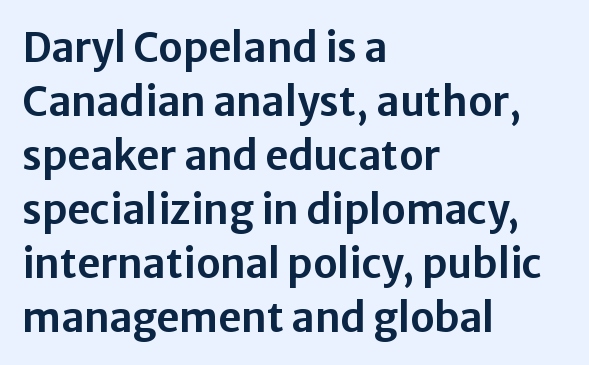
Q: Is the text italic (slanted)? A: No, it is upright.
Q: Is the typeface a serif or a sans-serif typeface? A: Sans-serif.
Q: Is the text underlined? A: No.
Q: How is the paragraph aligned? A: Left-aligned.
Q: Is the spacing between letters normal or unusually wide? A: Normal.
Q: Is the spacing between lines tight, normal or loose? A: Normal.
Q: Width (condensed, normal, or wide)? A: Normal.
Q: Stroke contrast? A: Low.
Q: x-height? A: Medium.
Q: Monospaced? A: No.
